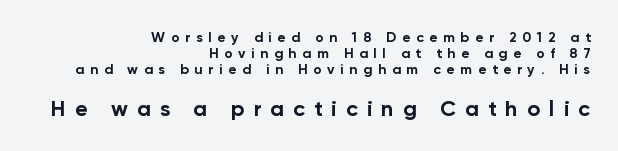
{"italic": "no", "bold": "yes", "underline": "no", "align": "right", "line_spacing_ratio": 1.16, "letter_spacing": "wide", "letter_spacing_em": 0.41, "larger_block": "second", "size_ratio": 1.57, "glyph_px": 22}
